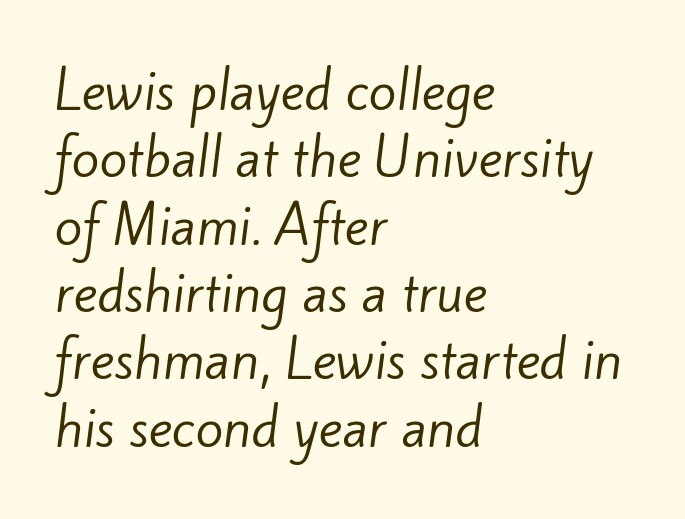
{"serif": "no", "bold": "no", "weight": "regular", "width": "normal", "stroke_contrast": "low", "x_height": "small", "monospaced": "no", "underline": "no", "align": "left", "line_spacing": "normal", "line_spacing_ratio": 1.32, "letter_spacing": "normal", "letter_spacing_em": 0.0, "glyph_px": 51}
